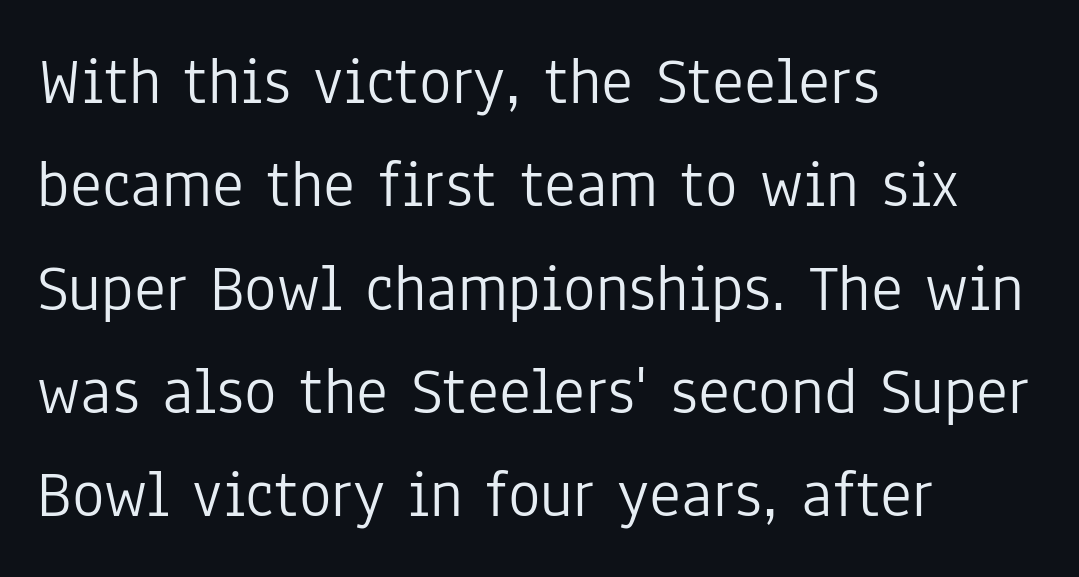
{"serif": "no", "italic": "no", "bold": "no", "weight": "light", "width": "condensed", "stroke_contrast": "low", "x_height": "medium", "monospaced": "no", "underline": "no", "align": "left", "line_spacing": "normal", "line_spacing_ratio": 1.52, "letter_spacing": "normal", "letter_spacing_em": 0.0, "glyph_px": 68}
